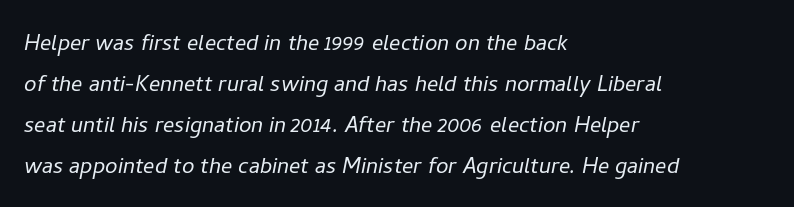
The image shows 28 px light type, italic (leaning right); set left-aligned, normal line spacing (1.47x), normal letter spacing, not underlined; low stroke contrast and a medium x-height.
